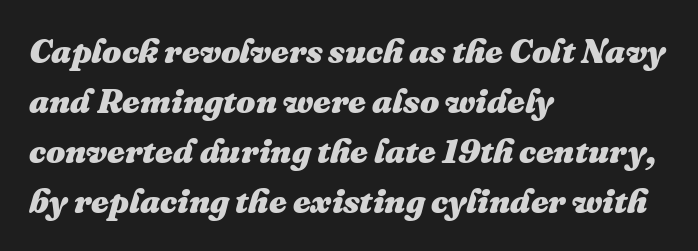
The image shows 34 px heavy type, italic (leaning right); set left-aligned, normal line spacing (1.47x), normal letter spacing, not underlined; medium stroke contrast and a medium x-height.
